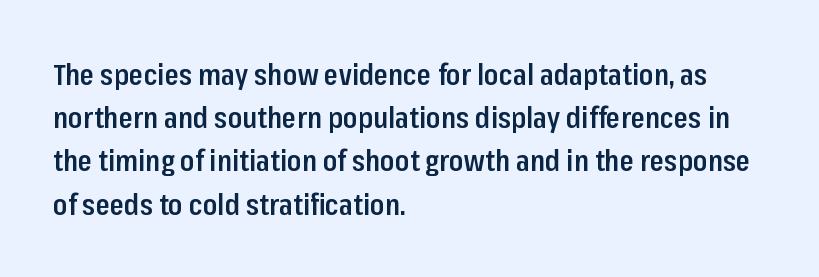
{"serif": "no", "italic": "no", "bold": "semi", "weight": "semibold", "width": "condensed", "stroke_contrast": "low", "x_height": "medium", "monospaced": "no", "underline": "no", "align": "left", "line_spacing": "normal", "line_spacing_ratio": 1.49, "letter_spacing": "normal", "letter_spacing_em": 0.0, "glyph_px": 29}
